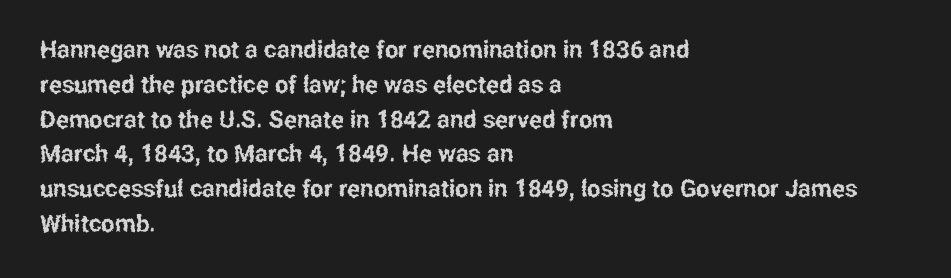
Q: Is the text italic (slanted)? A: No, it is upright.
Q: Is the text underlined? A: No.
Q: How is the paragraph aligned? A: Left-aligned.
Q: Is the spacing between letters normal or unusually wide? A: Normal.
Q: Is the spacing between lines tight, normal or loose? A: Normal.
